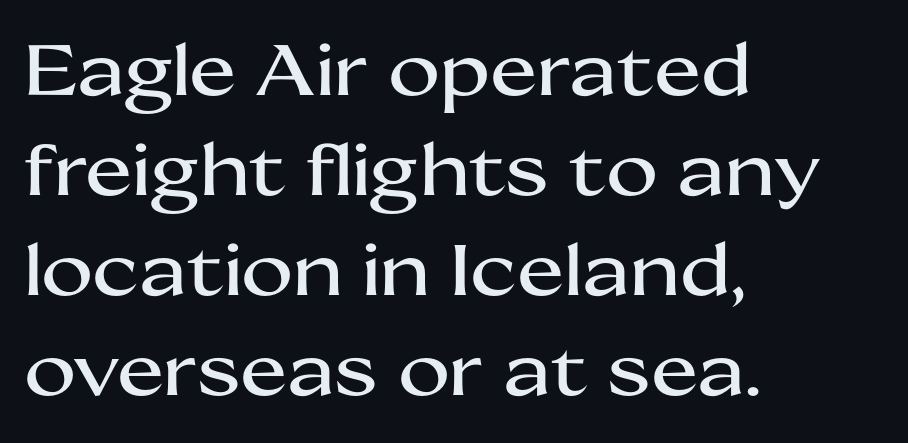
Q: Is the text italic (slanted)? A: No, it is upright.
Q: Is the text underlined? A: No.
Q: How is the paragraph aligned? A: Left-aligned.
Q: Is the spacing between letters normal or unusually wide? A: Normal.
Q: Is the spacing between lines tight, normal or loose? A: Normal.
Q: Width (condensed, normal, or wide)? A: Wide.
Q: Stroke contrast? A: Medium.
Q: x-height? A: Medium.
Q: Monospaced? A: No.
